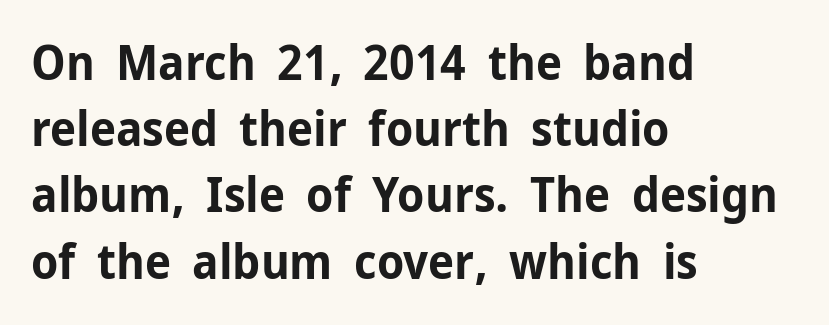
Here the designer chose a conventional face with non-uniform glyph widths. Inter-character spacing is left at the font's built-in metrics. The gap between lines stays unmarked. The rendering uses a bold face; every stroke is thick and dark.
